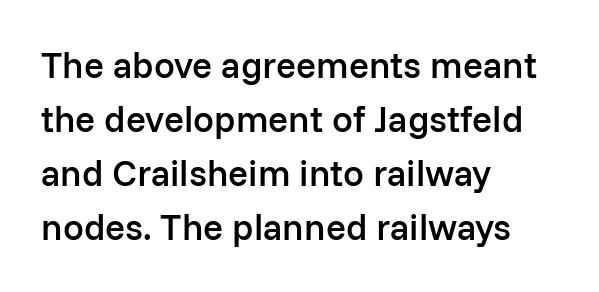
Left-aligned paragraph, ragged on the right. There is no visible air inserted between adjacent glyphs. Do the characters align in a grid? No, the font is proportional. A typesetter would mark this as roman, not italic. The glyphs in this specimen are sans serif.
